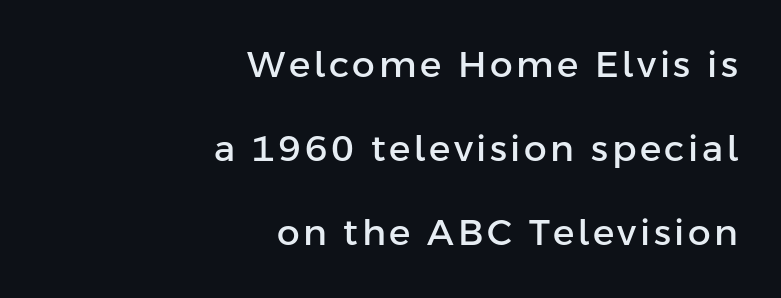
The image shows 36 px sans-serif type, upright; set right-aligned, loose line spacing (2.34x), not underlined; low stroke contrast and a medium x-height.
